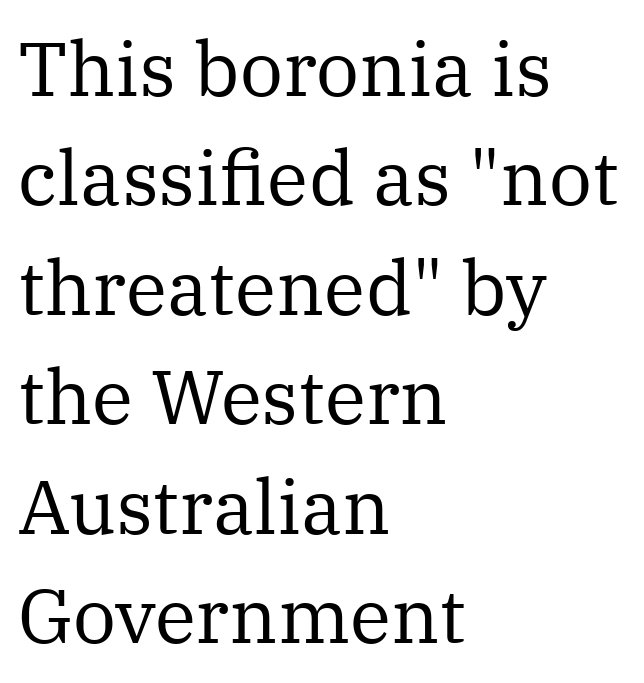
{"serif": "yes", "italic": "no", "bold": "no", "weight": "regular", "width": "normal", "stroke_contrast": "medium", "x_height": "medium", "monospaced": "no", "underline": "no", "align": "left", "line_spacing": "normal", "line_spacing_ratio": 1.44, "letter_spacing": "normal", "letter_spacing_em": 0.0, "glyph_px": 76}
